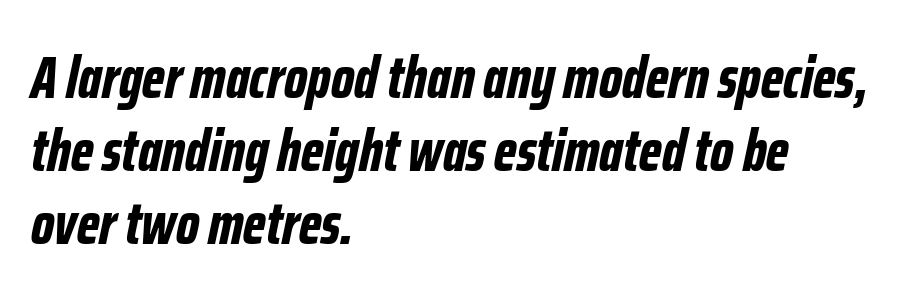
Would a proofreader flag this as italicized? Yes. Bare-footed words on every line. A student would call this left alignment; a typographer would say flush left, rag right. No extra tracking has been applied to these lines. You could not count columns in this text — the font is proportionally spaced.
